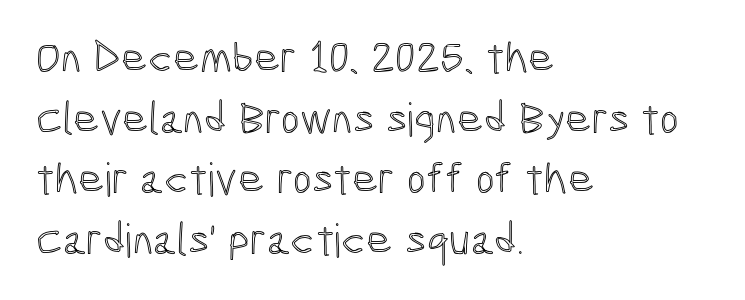
Q: Is the text italic (slanted)? A: No, it is upright.
Q: Is the text underlined? A: No.
Q: How is the paragraph aligned? A: Left-aligned.
Q: Is the spacing between letters normal or unusually wide? A: Normal.
Q: Is the spacing between lines tight, normal or loose? A: Normal.
Q: Width (condensed, normal, or wide)? A: Condensed.
Q: x-height? A: Medium.
Q: Monospaced? A: No.
